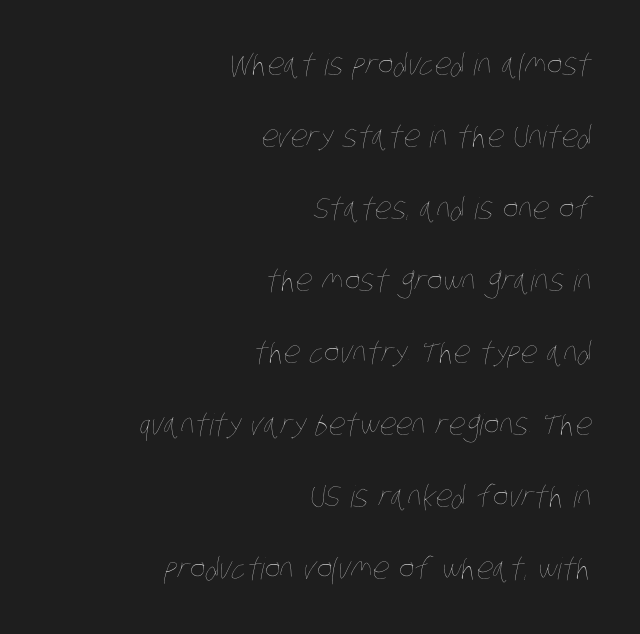
Q: Is the text bold? A: No.
Q: Is the text underlined? A: No.
Q: How is the paragraph aligned? A: Right-aligned.
Q: Is the spacing between letters normal or unusually wide? A: Normal.
Q: Is the spacing between lines tight, normal or loose? A: Loose.
Q: Width (condensed, normal, or wide)? A: Condensed.
Q: Stroke contrast? A: Low.
Q: x-height? A: Large.
Q: Monospaced? A: No.
